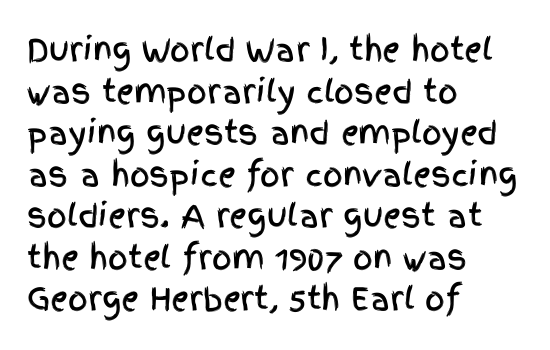
{"serif": "no", "italic": "no", "width": "condensed", "x_height": "large", "monospaced": "no", "underline": "no", "align": "left", "line_spacing": "normal", "line_spacing_ratio": 1.34, "letter_spacing": "normal", "letter_spacing_em": 0.0, "glyph_px": 31}
